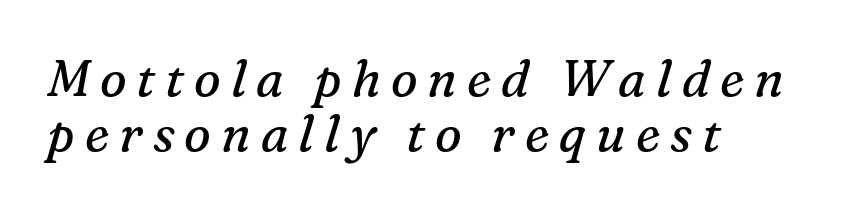
The specimen omits any rule beneath the text block's lines. Is the block centered? No — it sits flush against the left margin. Do the characters align in a grid? No, the font is proportional. Between one letter and the next there's a generous, obvious gap.
